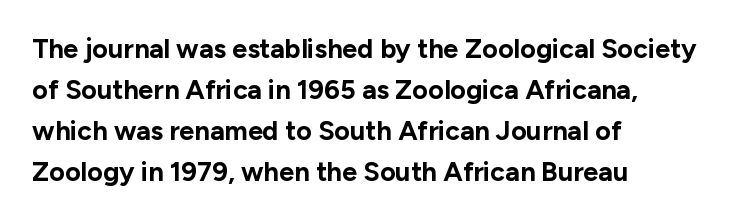
The image shows 27 px bold type, upright; set left-aligned, normal line spacing (1.52x), normal letter spacing, not underlined.
